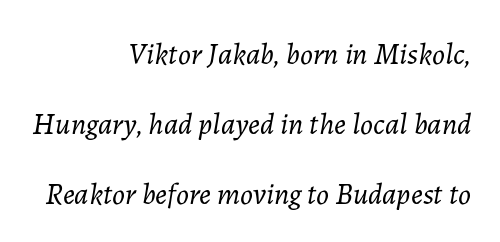
{"italic": "yes", "lean": "right", "slant_degrees": 7, "bold": "no", "weight": "light", "width": "normal", "stroke_contrast": "low", "x_height": "medium", "monospaced": "no", "underline": "no", "align": "right", "line_spacing": "loose", "line_spacing_ratio": 2.33, "letter_spacing": "normal", "letter_spacing_em": 0.0, "glyph_px": 30}
